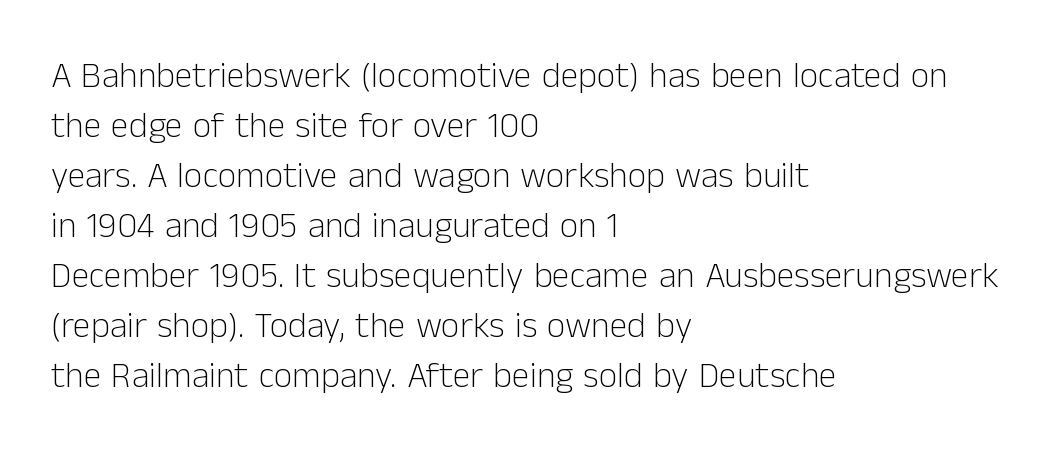
Q: Is the text bold? A: No.
Q: Is the text italic (slanted)? A: No, it is upright.
Q: Is the typeface a serif or a sans-serif typeface? A: Sans-serif.
Q: Is the text underlined? A: No.
Q: How is the paragraph aligned? A: Left-aligned.
Q: Is the spacing between letters normal or unusually wide? A: Normal.
Q: Is the spacing between lines tight, normal or loose? A: Normal.
Q: Width (condensed, normal, or wide)? A: Normal.
Q: Stroke contrast? A: Low.
Q: x-height? A: Medium.
Q: Monospaced? A: No.
